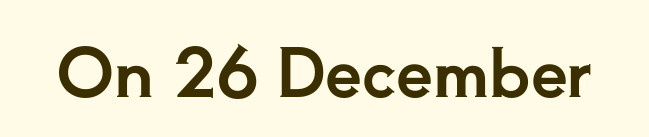
Characters follow at the spacing the type designer built in. These lines were composed using upright roman letters. Classification — serif. Do the characters align in a grid? No, the font is proportional. Nobody drew a line under any word here.
